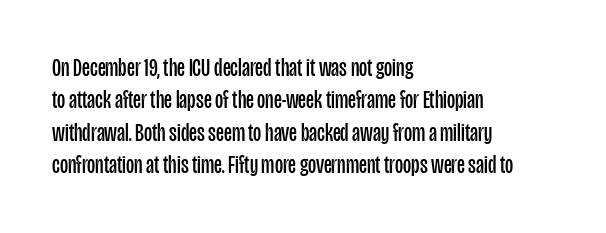
Q: Is the text bold? A: No.
Q: Is the text italic (slanted)? A: No, it is upright.
Q: Is the text underlined? A: No.
Q: How is the paragraph aligned? A: Left-aligned.
Q: Is the spacing between letters normal or unusually wide? A: Normal.
Q: Is the spacing between lines tight, normal or loose? A: Normal.
